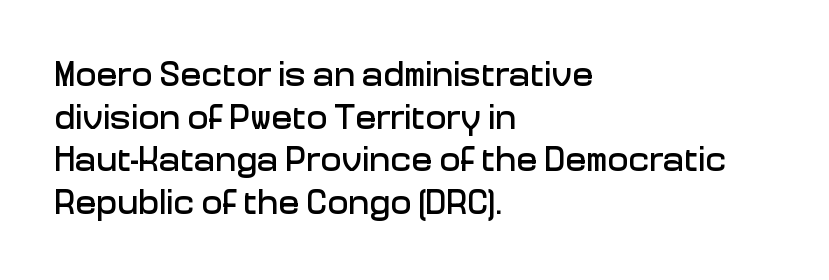
{"serif": "no", "italic": "no", "width": "normal", "stroke_contrast": "low", "x_height": "medium", "monospaced": "no", "underline": "no", "align": "left", "line_spacing_ratio": 1.22, "letter_spacing": "normal", "letter_spacing_em": 0.0, "glyph_px": 35}
